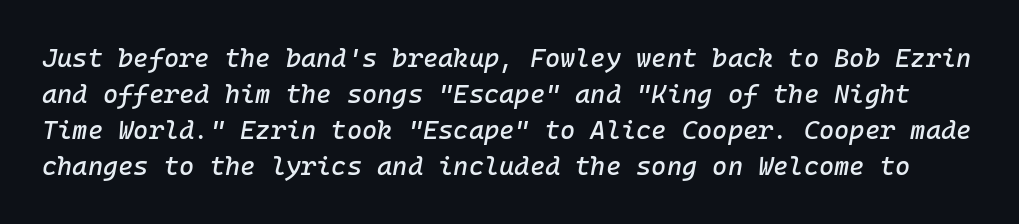
Is the type slanted? Yes — the strokes lean at a clear angle. Evenly set lines give the paragraph a standard silhouette. Standard letterfit; no display-style spreading of the glyphs. The words here are not underlined.
